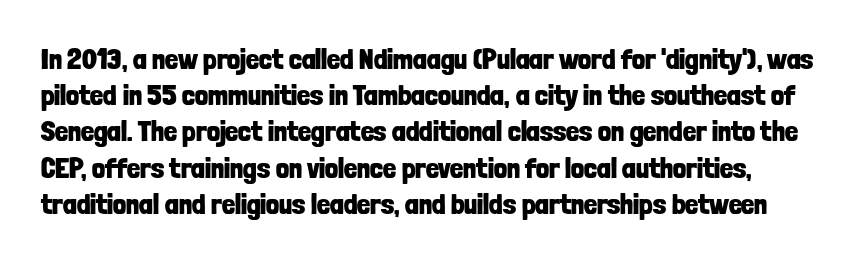
Q: Is the text bold? A: Yes.
Q: Is the text italic (slanted)? A: No, it is upright.
Q: Is the typeface a serif or a sans-serif typeface? A: Sans-serif.
Q: Is the text underlined? A: No.
Q: Is the spacing between letters normal or unusually wide? A: Normal.
Q: Is the spacing between lines tight, normal or loose? A: Normal.
Q: Width (condensed, normal, or wide)? A: Condensed.
Q: Stroke contrast? A: Low.
Q: x-height? A: Medium.
Q: Monospaced? A: No.
